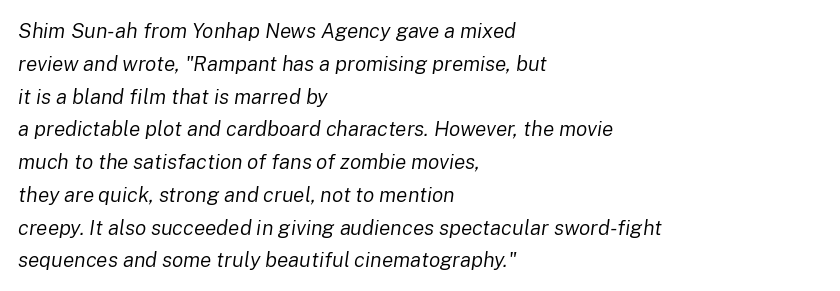
The letters sit at their default tracking, neither squeezed nor spread. Is the block centered? No — it sits flush against the left margin. The string is rendered with underlining switched off. Weight: regular or lighter. Italic? Definitely — the glyphs are oblique.
